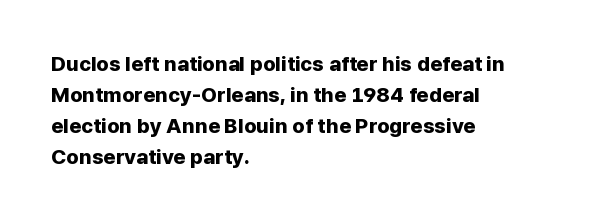
Q: Is the text bold? A: Yes.
Q: Is the text italic (slanted)? A: No, it is upright.
Q: Is the text underlined? A: No.
Q: How is the paragraph aligned? A: Left-aligned.
Q: Is the spacing between letters normal or unusually wide? A: Normal.
Q: Is the spacing between lines tight, normal or loose? A: Normal.
